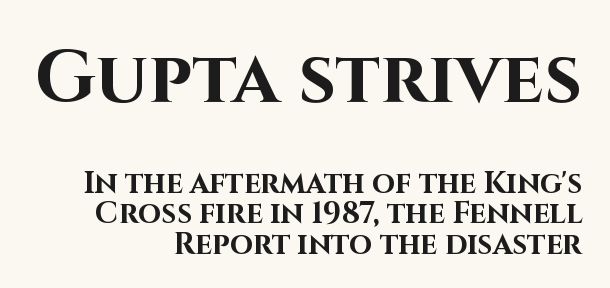
The image shows 74 px bold sans-serif type, upright; set right-aligned, tight line spacing (1.02x), normal letter spacing, not underlined; the first (top) block is 2.47x larger; high stroke contrast and a large x-height.
